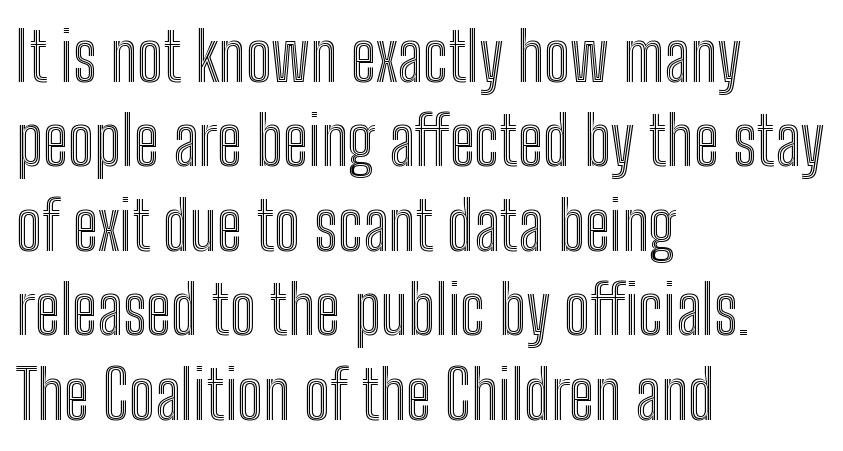
The image shows 67 px condensed type, upright; set left-aligned, normal line spacing (1.26x), normal letter spacing, not underlined; a medium x-height.
